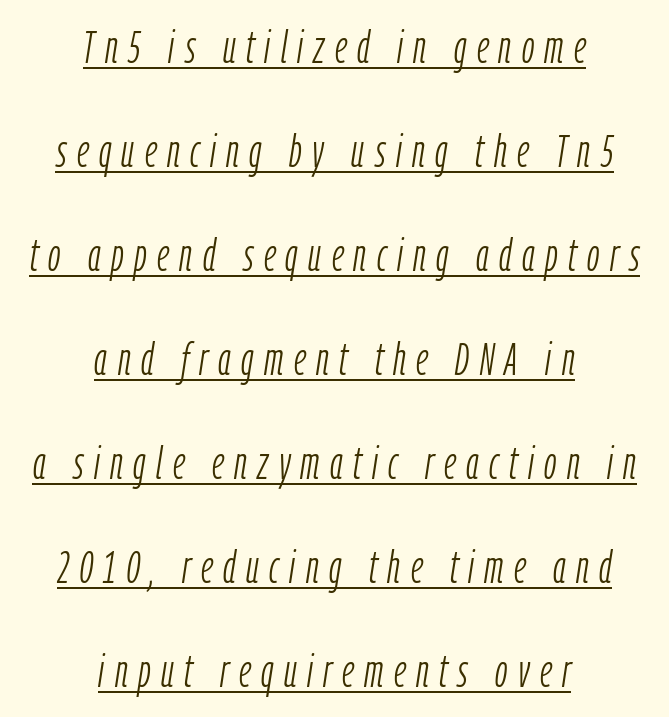
What stands out about the letter spacing? Its width — letters are far apart. The paragraph has two soft edges and a firm central axis. A light-to-regular cut is what we see here. Think of a printed novel: that variable character pitch is what you see here.
